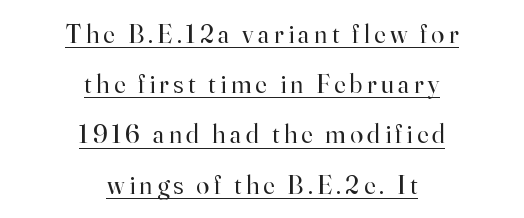
{"italic": "no", "bold": "no", "underline": "yes", "align": "center", "line_spacing": "loose", "line_spacing_ratio": 1.93, "glyph_px": 26}
